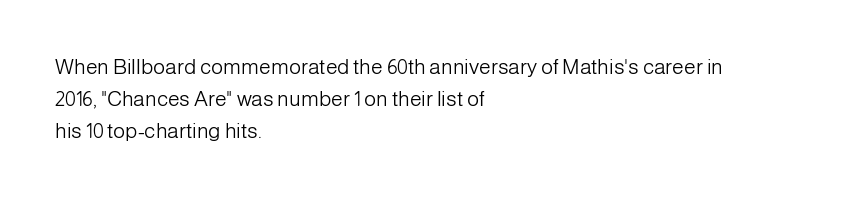
{"italic": "no", "bold": "no", "underline": "no", "align": "left", "line_spacing": "normal", "line_spacing_ratio": 1.53, "letter_spacing": "normal", "letter_spacing_em": 0.0, "glyph_px": 21}
